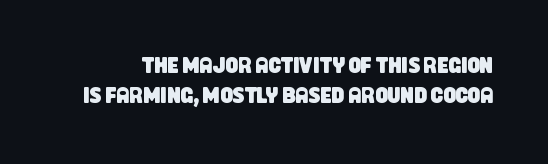
The words here are not underlined. The gaps between neighbouring characters are ordinary and unremarkable. These lines sit exactly where default settings would place them.
